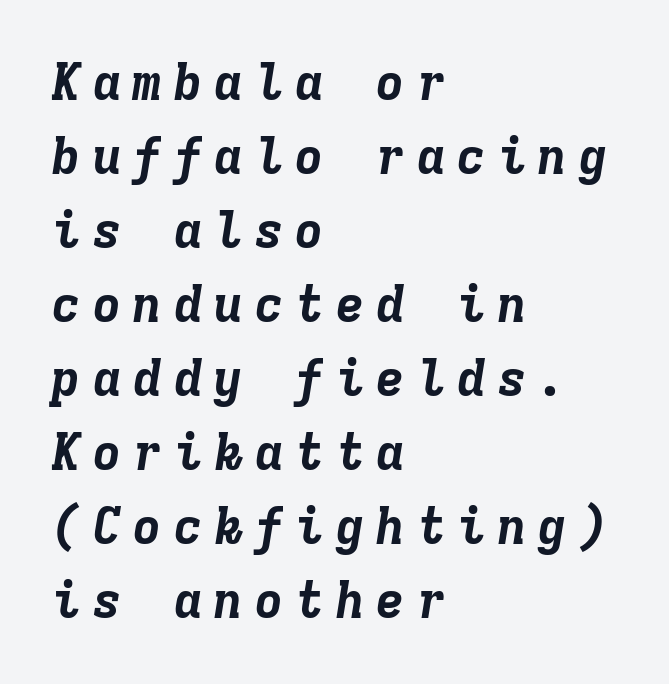
The image shows 50 px bold type, italic (leaning right), monospaced; set left-aligned, normal line spacing (1.48x), unusually wide letter spacing (+0.21 em), not underlined; low stroke contrast and a medium x-height.
